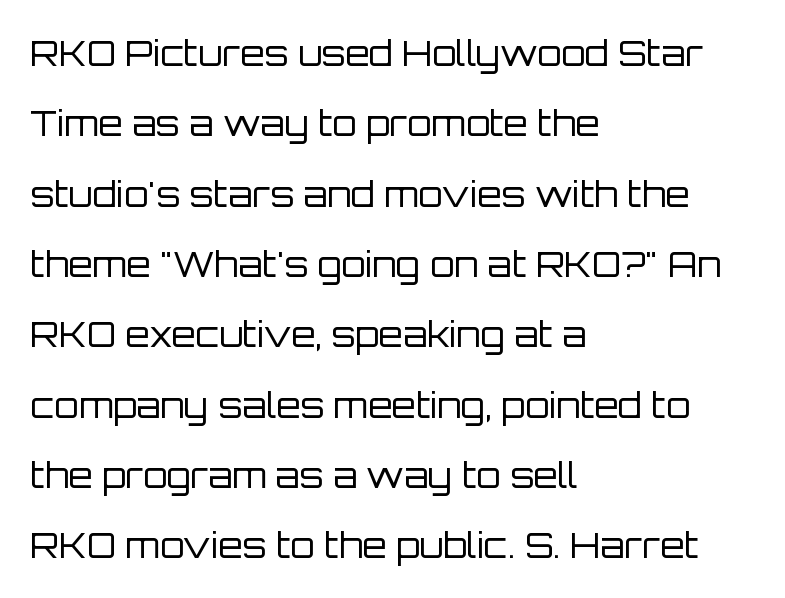
The image shows 35 px regular-weight sans-serif type, upright; set left-aligned, loose line spacing (2.01x), normal letter spacing, not underlined; low stroke contrast and a large x-height.
